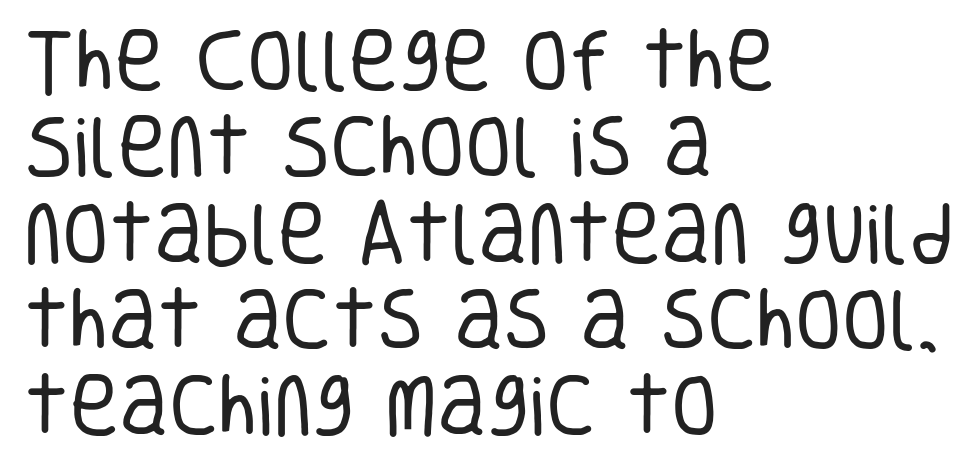
{"serif": "no", "italic": "no", "bold": "no", "weight": "regular", "width": "condensed", "stroke_contrast": "low", "x_height": "large", "monospaced": "no", "underline": "no", "align": "left", "line_spacing": "normal", "line_spacing_ratio": 1.27, "letter_spacing": "normal", "letter_spacing_em": 0.0, "glyph_px": 68}
